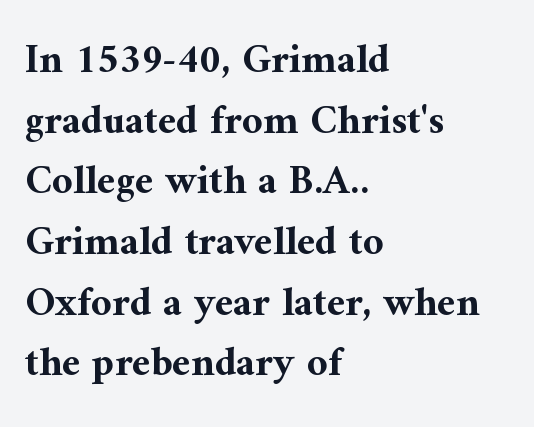
{"serif": "yes", "italic": "no", "bold": "yes", "weight": "bold", "width": "normal", "stroke_contrast": "medium", "x_height": "medium", "monospaced": "no", "underline": "no", "align": "left", "line_spacing": "normal", "line_spacing_ratio": 1.48, "letter_spacing": "normal", "letter_spacing_em": 0.0, "glyph_px": 41}
